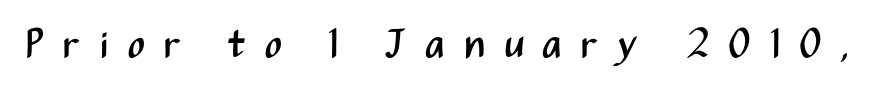
The image shows 40 px regular-weight, condensed sans-serif type, upright; set unusually wide letter spacing (+0.46 em), not underlined; medium stroke contrast and a medium x-height.
